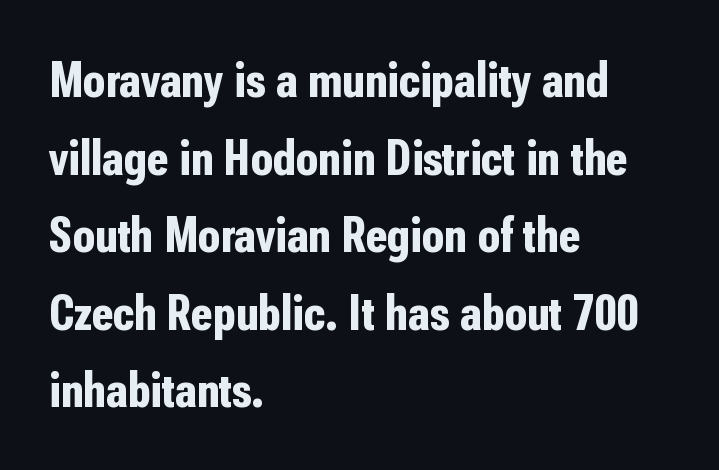
Q: Is the text bold? A: Yes.
Q: Is the text italic (slanted)? A: No, it is upright.
Q: Is the typeface a serif or a sans-serif typeface? A: Sans-serif.
Q: Is the text underlined? A: No.
Q: How is the paragraph aligned? A: Left-aligned.
Q: Is the spacing between letters normal or unusually wide? A: Normal.
Q: Is the spacing between lines tight, normal or loose? A: Normal.
Q: Width (condensed, normal, or wide)? A: Condensed.
Q: Stroke contrast? A: Low.
Q: x-height? A: Medium.
Q: Monospaced? A: No.
